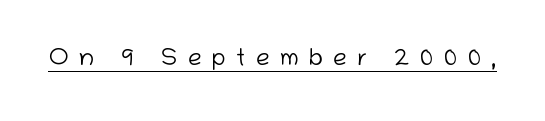
{"italic": "no", "bold": "no", "underline": "yes", "letter_spacing": "wide", "letter_spacing_em": 0.43, "glyph_px": 24}
